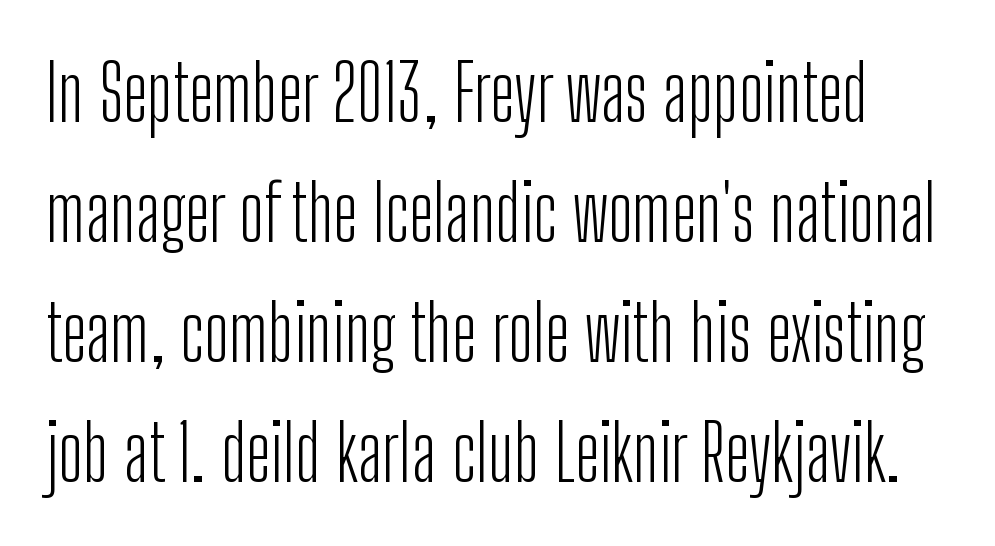
The image shows 77 px light, condensed sans-serif type, upright; set normal line spacing (1.56x), normal letter spacing, not underlined; low stroke contrast and a medium x-height.
